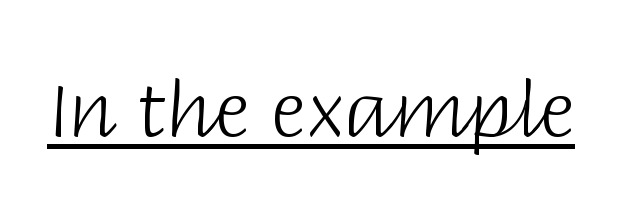
Underline: present. A typesetter would call this proportional, since set widths differ per character. The font's upright variant was chosen for this text. No feet cap the strokes, marking this as sans-serif type.
